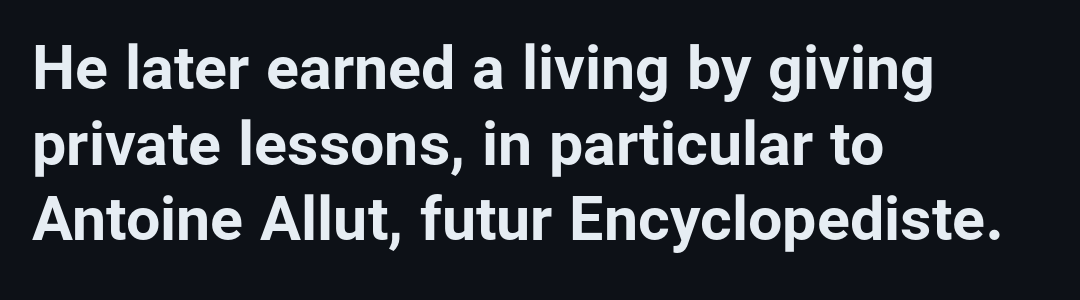
{"serif": "no", "italic": "no", "bold": "yes", "weight": "bold", "width": "normal", "stroke_contrast": "low", "x_height": "medium", "monospaced": "no", "underline": "no", "align": "left", "line_spacing_ratio": 1.24, "letter_spacing": "normal", "letter_spacing_em": 0.0, "glyph_px": 61}
